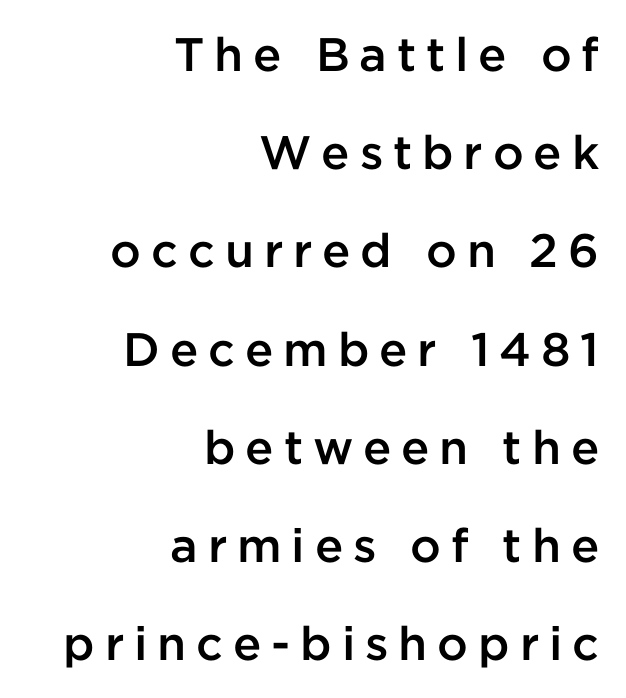
{"serif": "no", "italic": "no", "bold": "semi", "weight": "semibold", "width": "normal", "stroke_contrast": "low", "x_height": "medium", "monospaced": "no", "underline": "no", "align": "right", "line_spacing": "loose", "line_spacing_ratio": 2.09, "letter_spacing": "wide", "letter_spacing_em": 0.21, "glyph_px": 47}
